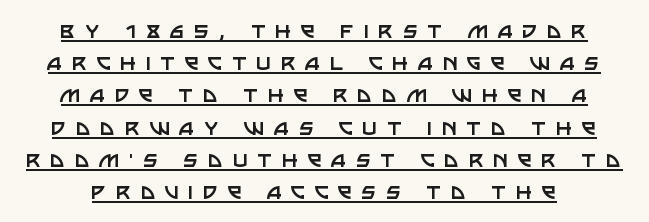
The image shows 26 px text type, upright; set line spacing 1.24x, unusually wide letter spacing (+0.36 em), underlined.
